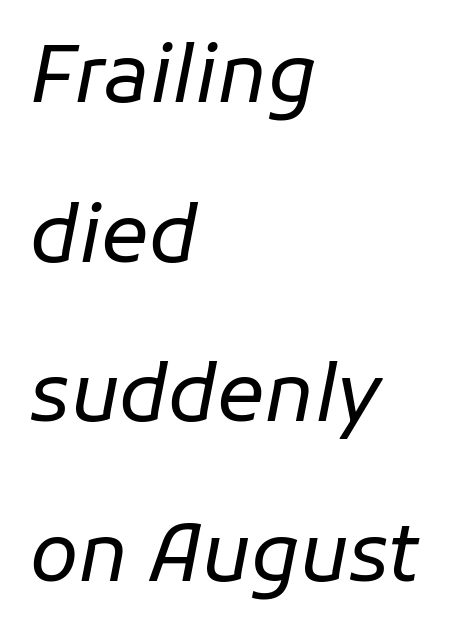
The compositor pushed each line to the left boundary. Spacing verdict: proportional, widths tailored to each character. The rendering uses a large line-height, opening up the rows. This rendering leaves character spacing at its baseline value. Bare-footed words on every line.
